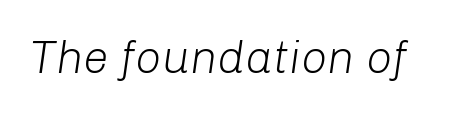
Q: Is the text bold? A: No.
Q: Is the text italic (slanted)? A: Yes, it leans right by about 8 degrees.
Q: Is the text underlined? A: No.
Q: Is the spacing between letters normal or unusually wide? A: Normal.
Q: Width (condensed, normal, or wide)? A: Normal.
Q: Stroke contrast? A: Low.
Q: x-height? A: Medium.
Q: Monospaced? A: No.
